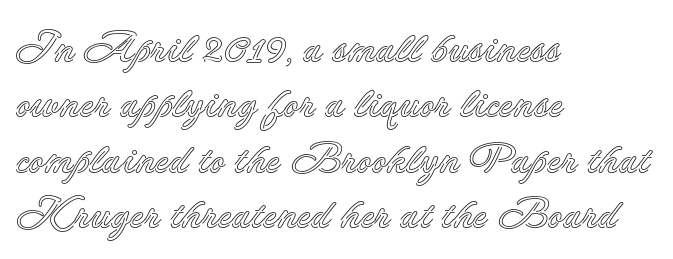
Q: Is the text italic (slanted)? A: Yes.
Q: Is the text underlined? A: No.
Q: How is the paragraph aligned? A: Left-aligned.
Q: Is the spacing between letters normal or unusually wide? A: Normal.
Q: Is the spacing between lines tight, normal or loose? A: Normal.
Q: Width (condensed, normal, or wide)? A: Normal.
Q: x-height? A: Small.
Q: Monospaced? A: No.
